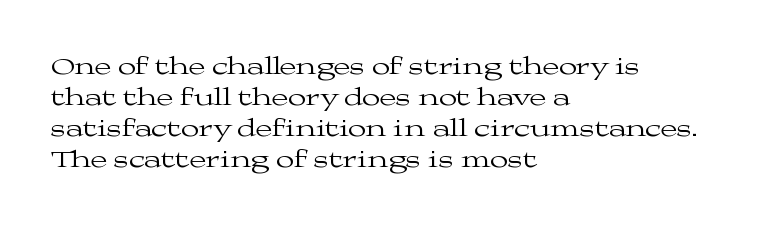
{"italic": "no", "bold": "no", "underline": "no", "align": "left", "line_spacing": "normal", "line_spacing_ratio": 1.29, "letter_spacing": "normal", "letter_spacing_em": 0.0, "glyph_px": 24}
